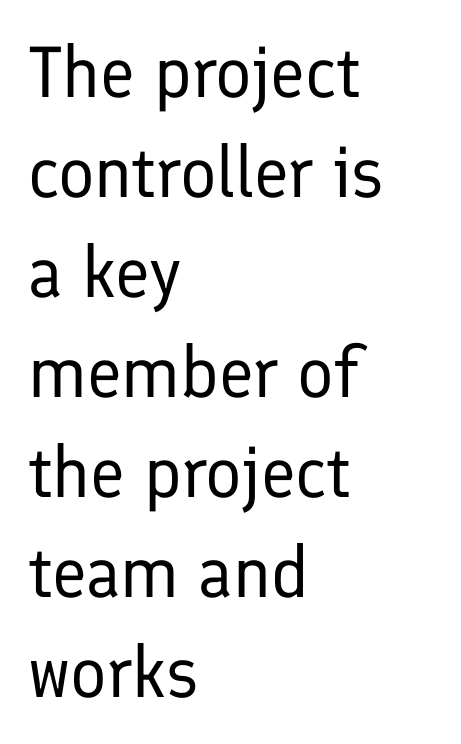
{"serif": "no", "italic": "no", "bold": "no", "weight": "regular", "width": "normal", "stroke_contrast": "low", "x_height": "medium", "monospaced": "no", "underline": "no", "align": "left", "line_spacing": "normal", "line_spacing_ratio": 1.39, "letter_spacing": "normal", "letter_spacing_em": 0.0, "glyph_px": 72}
